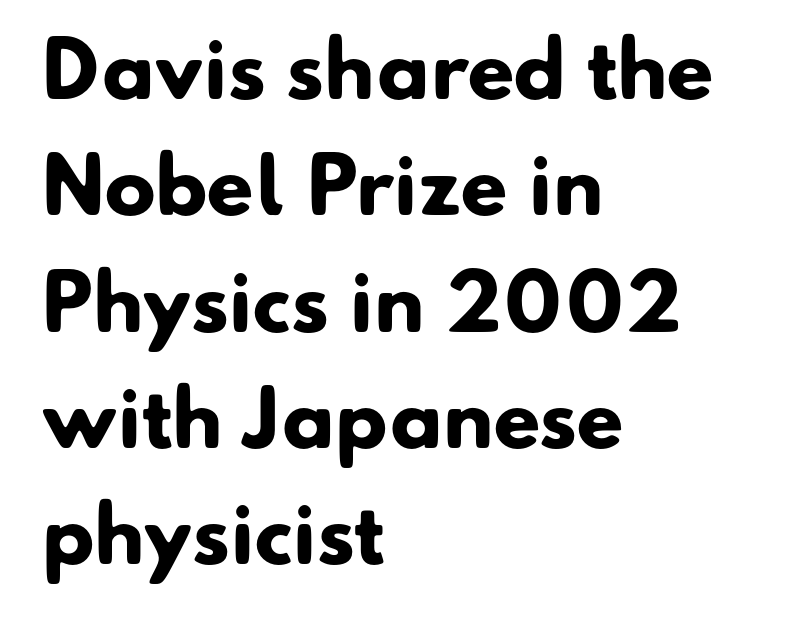
Q: Is the text bold? A: Yes.
Q: Is the typeface a serif or a sans-serif typeface? A: Sans-serif.
Q: Is the text underlined? A: No.
Q: How is the paragraph aligned? A: Left-aligned.
Q: Is the spacing between letters normal or unusually wide? A: Normal.
Q: Is the spacing between lines tight, normal or loose? A: Normal.
Q: Width (condensed, normal, or wide)? A: Normal.
Q: Stroke contrast? A: Low.
Q: x-height? A: Small.
Q: Monospaced? A: No.
